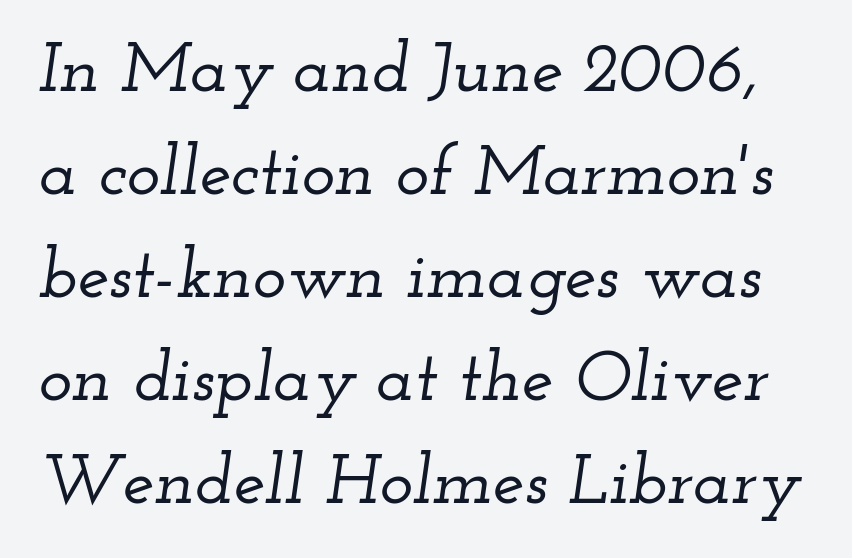
Q: Is the text italic (slanted)? A: Yes, it leans right by about 12 degrees.
Q: Is the typeface a serif or a sans-serif typeface? A: Serif.
Q: Is the text underlined? A: No.
Q: Is the spacing between letters normal or unusually wide? A: Normal.
Q: Is the spacing between lines tight, normal or loose? A: Normal.
Q: Width (condensed, normal, or wide)? A: Wide.
Q: Stroke contrast? A: Low.
Q: x-height? A: Small.
Q: Monospaced? A: No.
